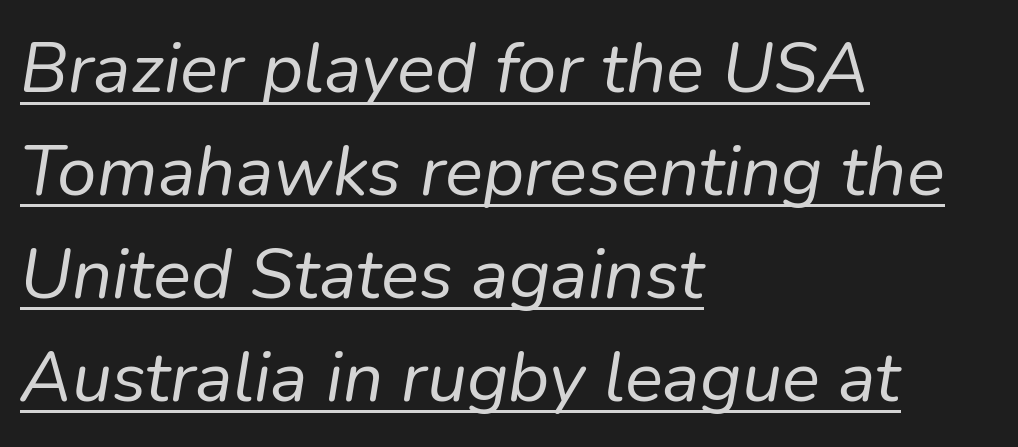
The image shows 71 px regular-weight type, italic (leaning right); set left-aligned, normal line spacing (1.45x), normal letter spacing, underlined; low stroke contrast and a medium x-height.
